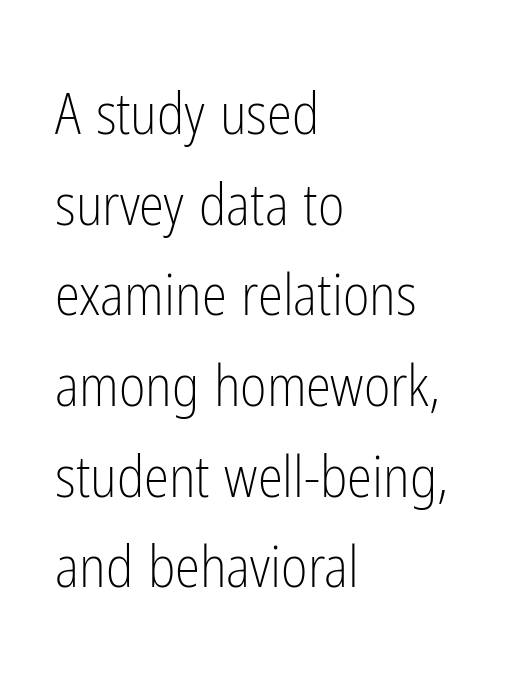
Q: Is the text bold? A: No.
Q: Is the text italic (slanted)? A: No, it is upright.
Q: Is the typeface a serif or a sans-serif typeface? A: Sans-serif.
Q: Is the text underlined? A: No.
Q: How is the paragraph aligned? A: Left-aligned.
Q: Is the spacing between letters normal or unusually wide? A: Normal.
Q: Is the spacing between lines tight, normal or loose? A: Normal.
Q: Width (condensed, normal, or wide)? A: Condensed.
Q: Stroke contrast? A: Low.
Q: x-height? A: Medium.
Q: Monospaced? A: No.
